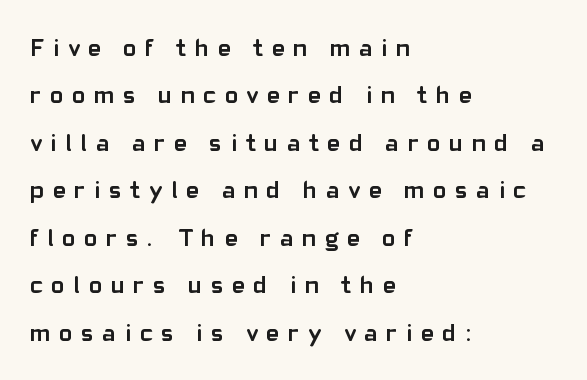
The image shows 25 px bold type, upright; set left-aligned, loose line spacing (1.9x), unusually wide letter spacing (+0.35 em), not underlined.
